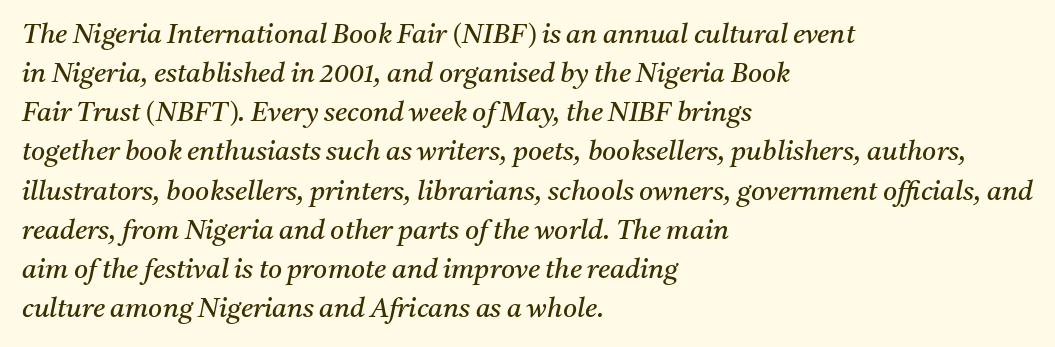
Rendered with sloped, italic letterforms. Regular leading. Short note: letters normally spaced. Heaviness? Minimal to ordinary, like unemphasized prose. The lines are quadded left. Letters rest on an invisible, unmarked baseline.
